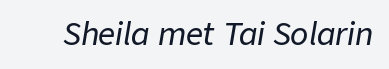
{"italic": "yes", "lean": "right", "slant_degrees": 9, "width": "normal", "stroke_contrast": "low", "x_height": "medium", "monospaced": "no", "underline": "no", "letter_spacing": "normal", "letter_spacing_em": 0.0, "glyph_px": 30}
